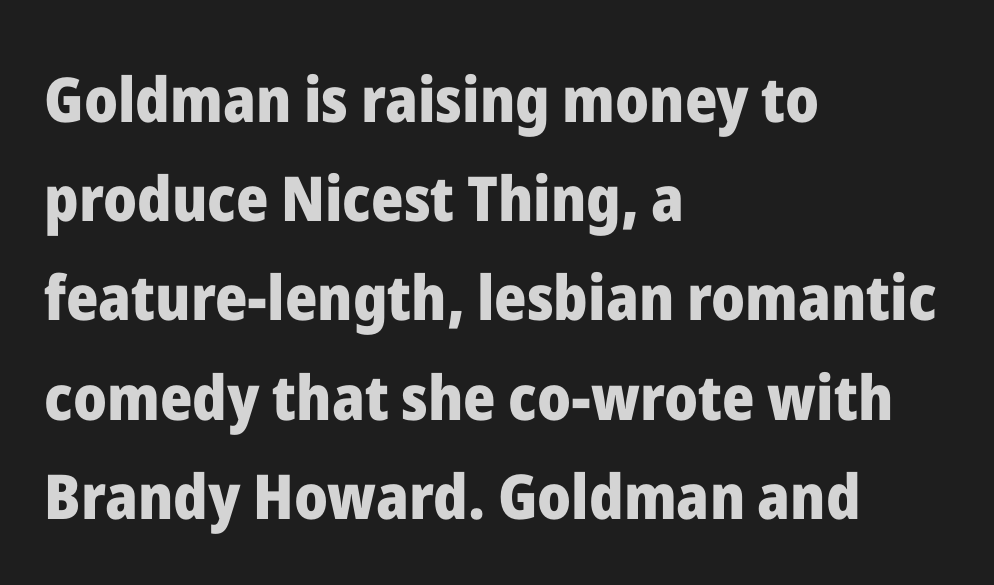
Q: Is the text bold? A: Yes.
Q: Is the text italic (slanted)? A: No, it is upright.
Q: Is the typeface a serif or a sans-serif typeface? A: Sans-serif.
Q: Is the text underlined? A: No.
Q: How is the paragraph aligned? A: Left-aligned.
Q: Is the spacing between letters normal or unusually wide? A: Normal.
Q: Is the spacing between lines tight, normal or loose? A: Normal.
Q: Width (condensed, normal, or wide)? A: Normal.
Q: Stroke contrast? A: Low.
Q: x-height? A: Medium.
Q: Monospaced? A: No.
